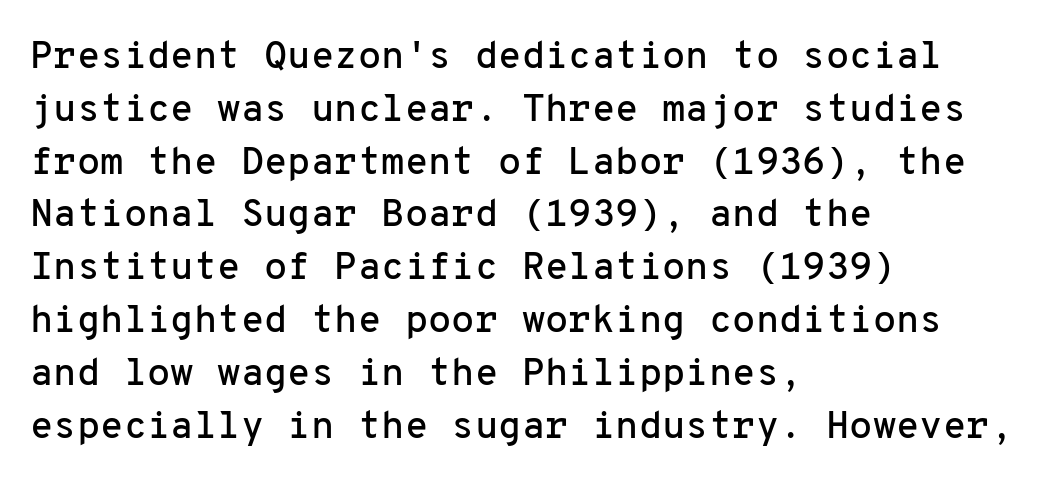
The image shows 38 px sans-serif type, upright, monospaced; set left-aligned, normal line spacing (1.39x), normal letter spacing, not underlined; low stroke contrast and a medium x-height.
